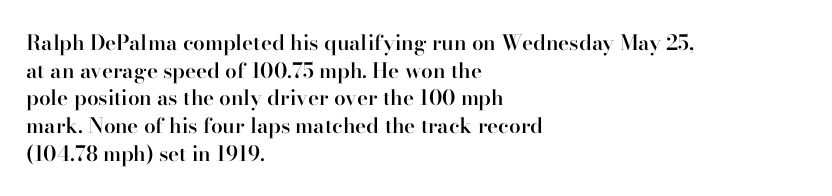
{"italic": "no", "bold": "semi", "underline": "no", "align": "left", "line_spacing": "normal", "line_spacing_ratio": 1.32, "letter_spacing": "normal", "letter_spacing_em": 0.0, "glyph_px": 21}
